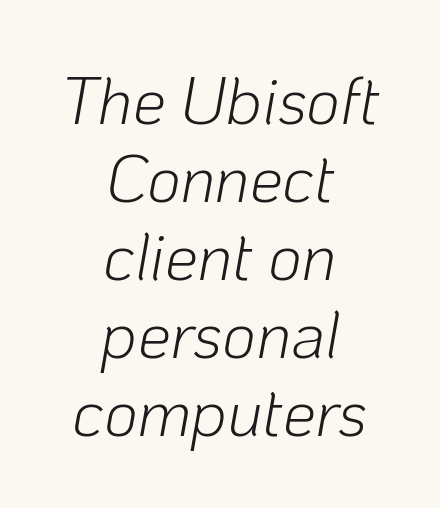
Casual observation: everything's sitting right in the middle. Weight: not bold — regular or lighter. The string is rendered with underlining switched off. The rendering uses natural spacing where letterforms have individual widths.
